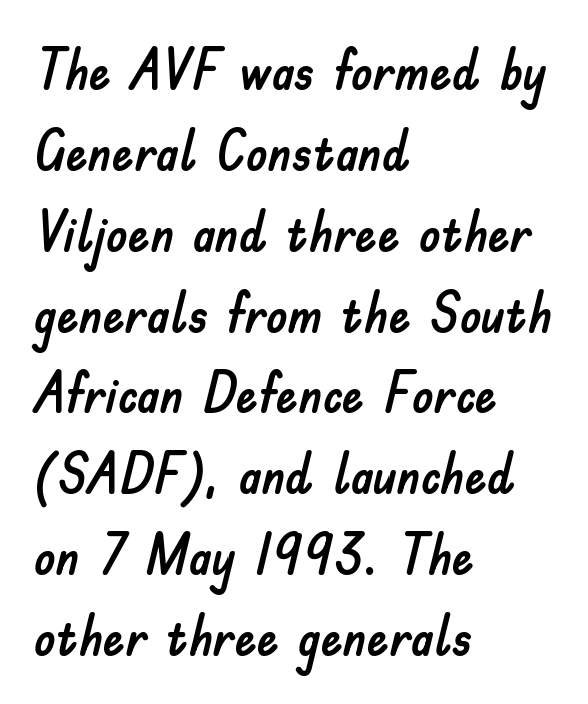
Q: Is the text italic (slanted)? A: Yes.
Q: Is the typeface a serif or a sans-serif typeface? A: Sans-serif.
Q: Is the text underlined? A: No.
Q: How is the paragraph aligned? A: Left-aligned.
Q: Is the spacing between letters normal or unusually wide? A: Normal.
Q: Is the spacing between lines tight, normal or loose? A: Normal.
Q: Width (condensed, normal, or wide)? A: Normal.
Q: Stroke contrast? A: Low.
Q: x-height? A: Small.
Q: Monospaced? A: No.
